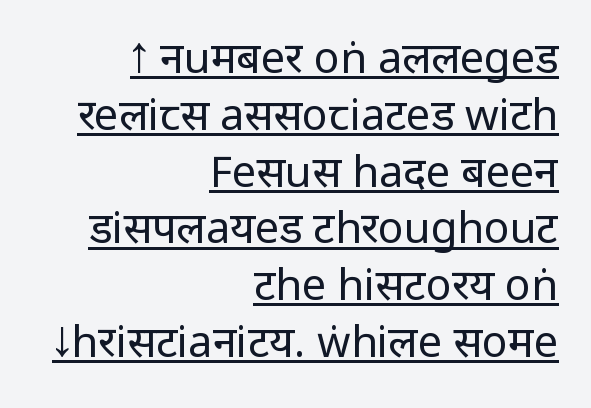
Casual observation: everything's shoved over to the right. Notice how a bar underscores the lettering throughout. Font category for this specimen: sans-serif. Between one letter and the next there's only the usual sliver of space. No chunkiness to these letters — they're not bold. A typesetter would call this proportional, since set widths differ per character.
